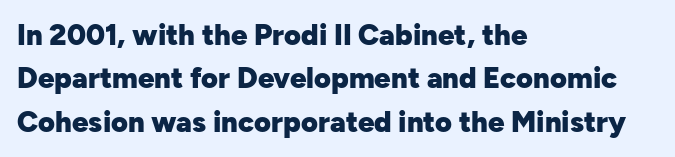
Q: Is the text bold? A: Yes.
Q: Is the text italic (slanted)? A: No, it is upright.
Q: Is the typeface a serif or a sans-serif typeface? A: Sans-serif.
Q: Is the text underlined? A: No.
Q: How is the paragraph aligned? A: Left-aligned.
Q: Is the spacing between letters normal or unusually wide? A: Normal.
Q: Is the spacing between lines tight, normal or loose? A: Normal.
Q: Width (condensed, normal, or wide)? A: Normal.
Q: Stroke contrast? A: Low.
Q: x-height? A: Medium.
Q: Monospaced? A: No.
